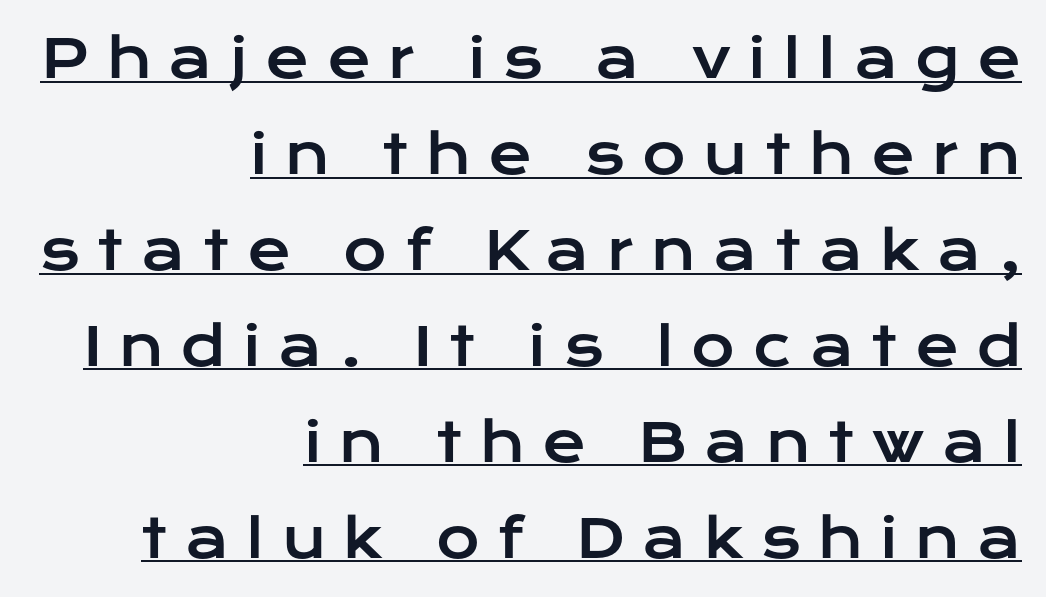
{"serif": "no", "italic": "no", "width": "wide", "stroke_contrast": "low", "x_height": "medium", "monospaced": "no", "underline": "yes", "align": "right", "line_spacing_ratio": 1.81, "letter_spacing": "wide", "letter_spacing_em": 0.33, "glyph_px": 53}
